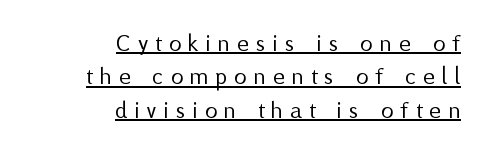
These lines have a slow, spaced-out rhythm from letter to letter. Leftover space on each line is placed entirely before the opening word. Ink coverage per letter is moderate at most. Does the leading feel generous? No, just average.
